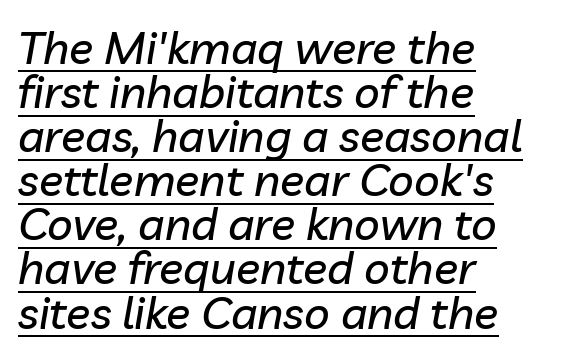
{"italic": "yes", "lean": "right", "slant_degrees": 10, "width": "normal", "stroke_contrast": "low", "x_height": "medium", "monospaced": "no", "underline": "yes", "align": "left", "line_spacing": "tight", "line_spacing_ratio": 0.98, "letter_spacing": "normal", "letter_spacing_em": 0.0, "glyph_px": 45}
